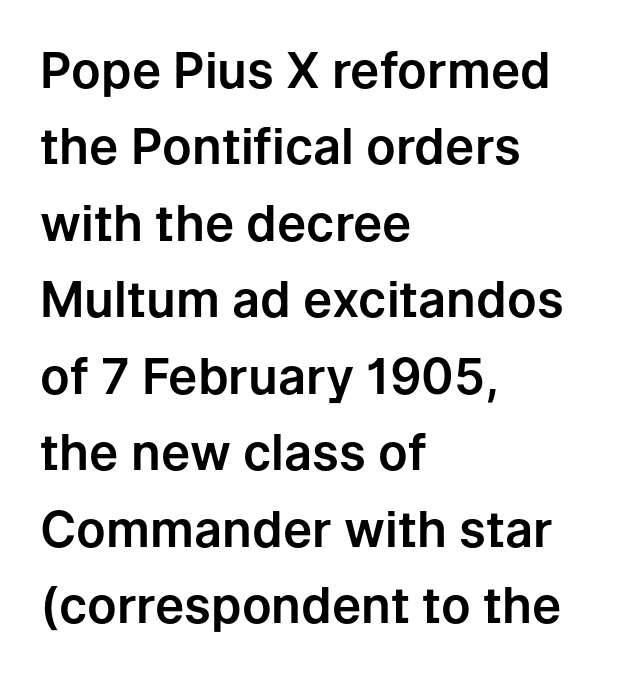
The image shows 49 px sans-serif type, upright; set left-aligned, normal line spacing (1.56x), normal letter spacing, not underlined; low stroke contrast and a medium x-height.
